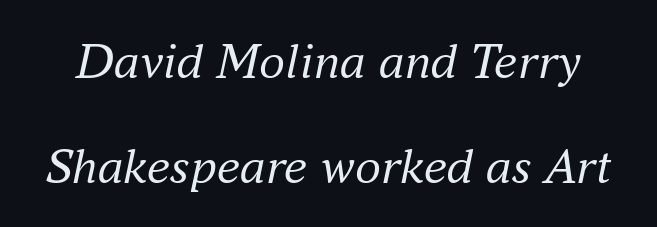
{"serif": "yes", "italic": "yes", "lean": "right", "slant_degrees": 16, "bold": "no", "weight": "regular", "width": "normal", "stroke_contrast": "medium", "x_height": "small", "monospaced": "no", "underline": "no", "line_spacing": "loose", "line_spacing_ratio": 2.02, "letter_spacing": "normal", "letter_spacing_em": 0.0, "glyph_px": 52}
